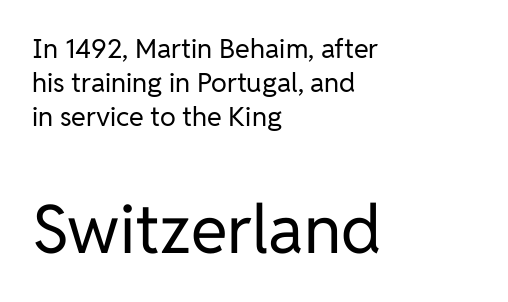
{"serif": "no", "italic": "no", "bold": "no", "weight": "regular", "width": "normal", "stroke_contrast": "low", "x_height": "medium", "monospaced": "no", "underline": "no", "align": "left", "line_spacing": "normal", "line_spacing_ratio": 1.26, "letter_spacing": "normal", "letter_spacing_em": 0.0, "larger_block": "second", "size_ratio": 2.48, "glyph_px": 67}
